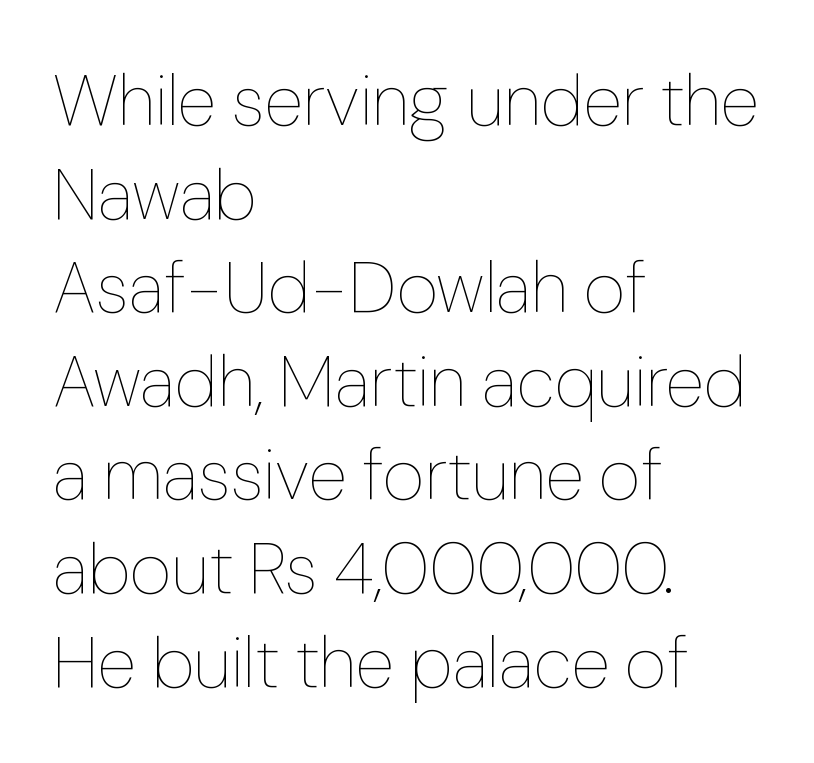
The image shows 72 px thin type, upright; set left-aligned, normal line spacing (1.3x), normal letter spacing, not underlined; low stroke contrast and a medium x-height.
